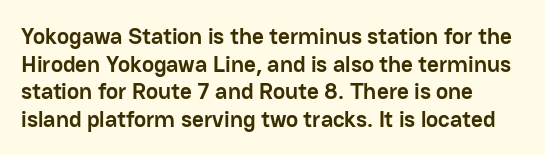
The image shows 23 px bold type, upright; set left-aligned, line spacing 1.2x, normal letter spacing, not underlined.
